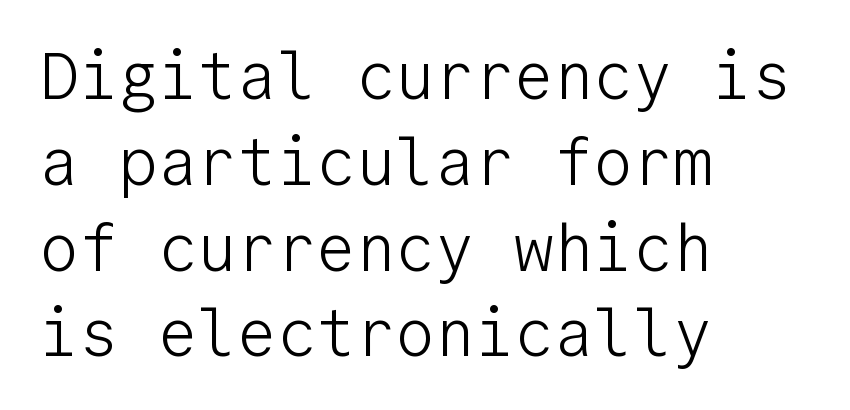
Looks like terminal output: every glyph gets an equal slot. Compared with a typical body face, this is equally light or lighter still. The rag falls on the right side of this text block. Between one letter and the next there's only the usual sliver of space.
